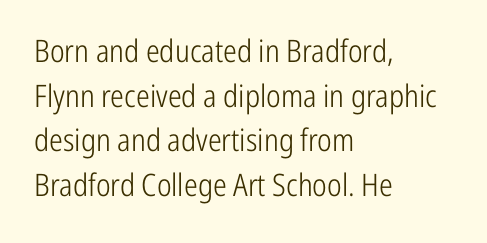
{"serif": "no", "italic": "no", "bold": "no", "weight": "light", "width": "condensed", "stroke_contrast": "low", "x_height": "medium", "monospaced": "no", "underline": "no", "align": "left", "line_spacing": "normal", "line_spacing_ratio": 1.44, "letter_spacing": "normal", "letter_spacing_em": 0.0, "glyph_px": 31}
